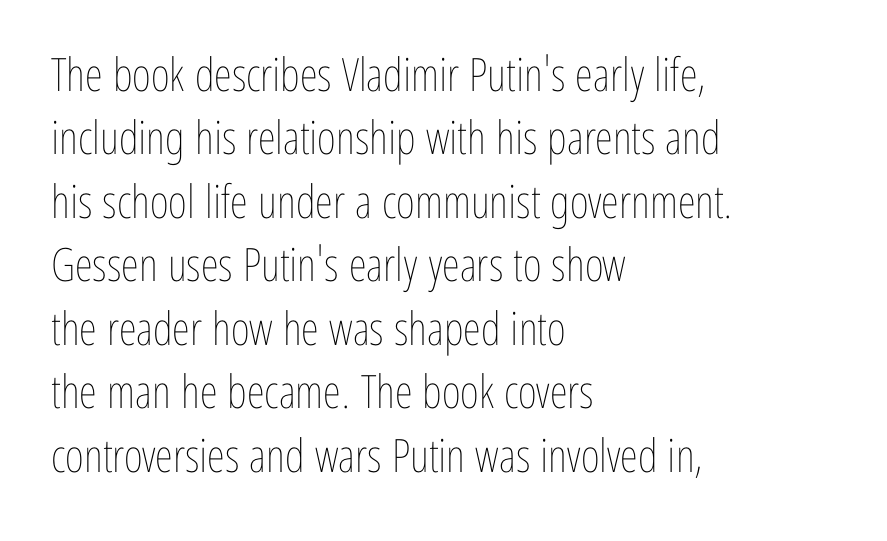
The image shows 46 px thin, condensed type, upright; set left-aligned, normal line spacing (1.38x), normal letter spacing, not underlined; low stroke contrast and a medium x-height.
